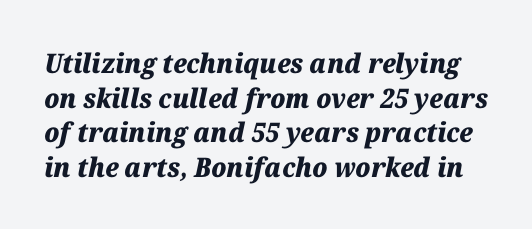
{"italic": "yes", "lean": "right", "slant_degrees": 12, "bold": "yes", "underline": "no", "line_spacing": "normal", "line_spacing_ratio": 1.28, "letter_spacing": "normal", "letter_spacing_em": 0.0, "glyph_px": 27}
